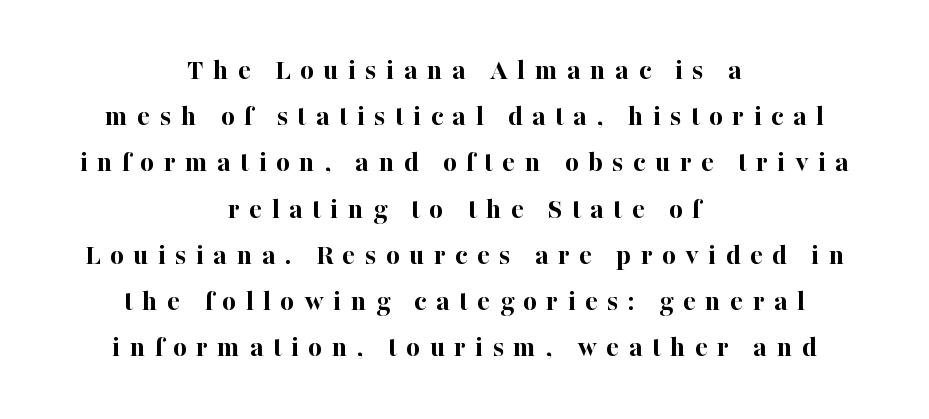
The image shows 30 px bold serif type, upright; set centered, normal line spacing (1.54x), unusually wide letter spacing (+0.31 em), not underlined; high stroke contrast and a medium x-height.
